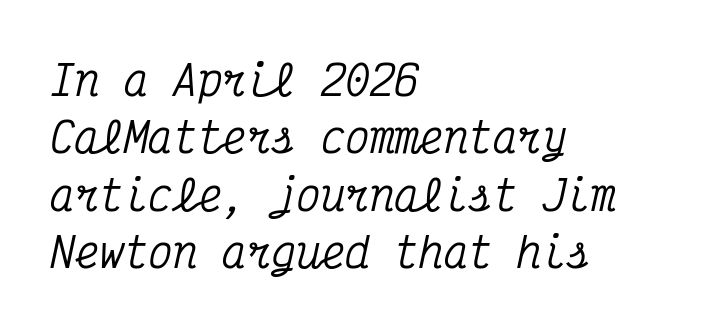
Q: Is the text italic (slanted)? A: Yes, it leans right by about 12 degrees.
Q: Is the typeface a serif or a sans-serif typeface? A: Serif.
Q: Is the text underlined? A: No.
Q: How is the paragraph aligned? A: Left-aligned.
Q: Is the spacing between letters normal or unusually wide? A: Normal.
Q: Is the spacing between lines tight, normal or loose? A: Normal.
Q: Width (condensed, normal, or wide)? A: Condensed.
Q: Stroke contrast? A: Medium.
Q: x-height? A: Medium.
Q: Monospaced? A: Yes.
